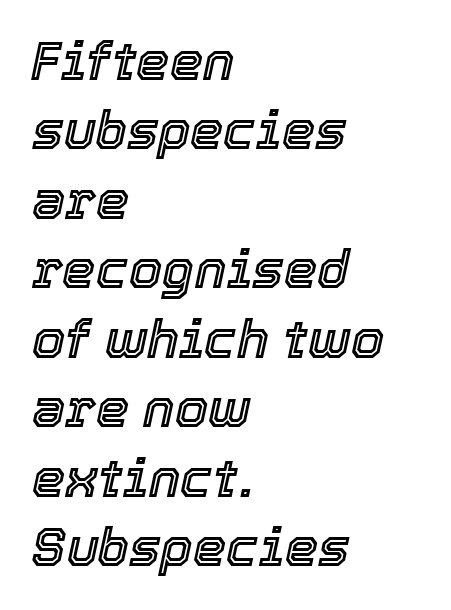
The image shows 53 px text type, italic (leaning right); set left-aligned, normal line spacing (1.31x), normal letter spacing, not underlined; a medium x-height.
